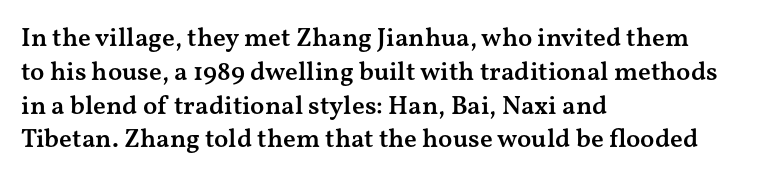
Q: Is the text bold? A: Semi-bold.
Q: Is the text italic (slanted)? A: No, it is upright.
Q: Is the text underlined? A: No.
Q: How is the paragraph aligned? A: Left-aligned.
Q: Is the spacing between letters normal or unusually wide? A: Normal.
Q: Is the spacing between lines tight, normal or loose? A: Normal.
